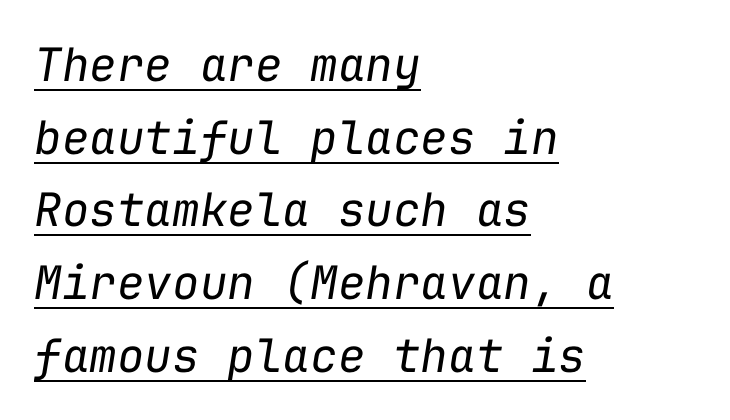
Honestly, the underline is the first thing you notice here. Notice how the passage keeps a crisp vertical edge on the left only. The font's italic variant was chosen for this text. The gaps between neighbouring characters are ordinary and unremarkable. Monospaced: the letters line up in strict vertical columns. Honestly, the row spacing looks completely unremarkable.
